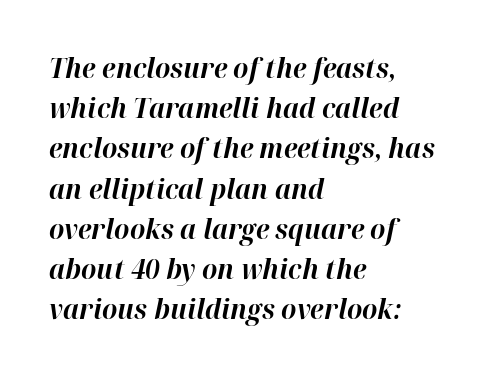
Q: Is the text bold? A: Yes.
Q: Is the text italic (slanted)? A: Yes, it leans right by about 12 degrees.
Q: Is the text underlined? A: No.
Q: How is the paragraph aligned? A: Left-aligned.
Q: Is the spacing between letters normal or unusually wide? A: Normal.
Q: Is the spacing between lines tight, normal or loose? A: Normal.
